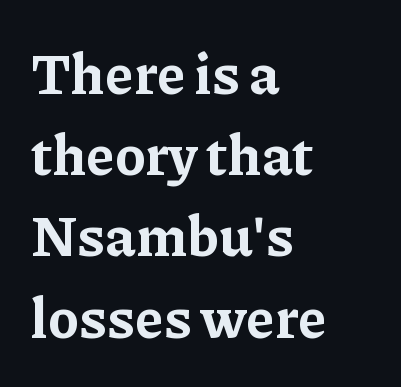
The image shows 56 px bold serif type, upright; set left-aligned, normal line spacing (1.45x), normal letter spacing, not underlined; low stroke contrast and a medium x-height.
